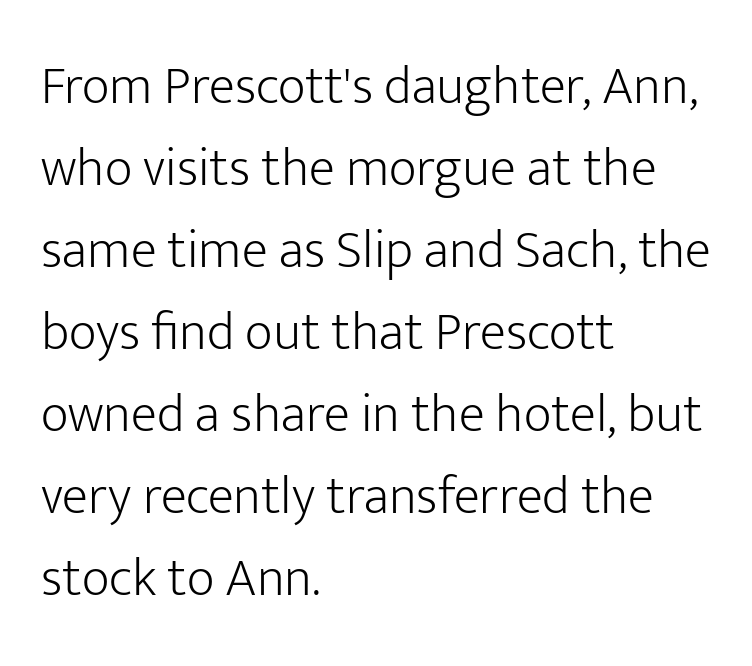
Q: Is the text bold? A: No.
Q: Is the text italic (slanted)? A: No, it is upright.
Q: Is the typeface a serif or a sans-serif typeface? A: Sans-serif.
Q: Is the text underlined? A: No.
Q: How is the paragraph aligned? A: Left-aligned.
Q: Is the spacing between letters normal or unusually wide? A: Normal.
Q: Is the spacing between lines tight, normal or loose? A: Normal.
Q: Width (condensed, normal, or wide)? A: Normal.
Q: Stroke contrast? A: Low.
Q: x-height? A: Medium.
Q: Monospaced? A: No.
